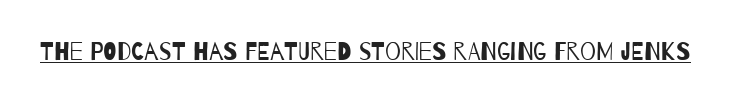
{"bold": "no", "underline": "yes", "letter_spacing": "normal", "letter_spacing_em": 0.0, "glyph_px": 25}
